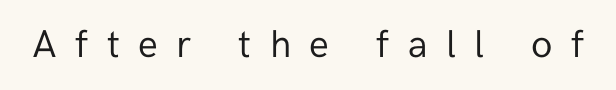
{"serif": "no", "italic": "no", "bold": "no", "weight": "regular", "width": "normal", "stroke_contrast": "low", "x_height": "medium", "monospaced": "no", "underline": "no", "letter_spacing": "wide", "letter_spacing_em": 0.47, "glyph_px": 39}
